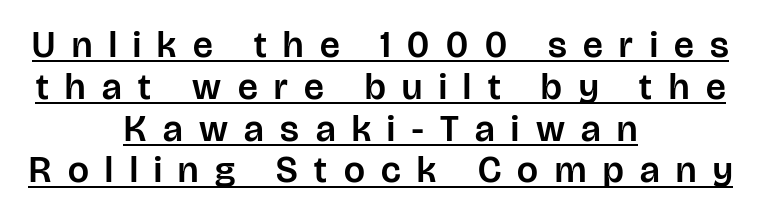
{"serif": "no", "italic": "no", "width": "normal", "stroke_contrast": "low", "x_height": "large", "monospaced": "no", "underline": "yes", "align": "center", "line_spacing": "tight", "line_spacing_ratio": 1.13, "letter_spacing": "wide", "letter_spacing_em": 0.45, "glyph_px": 37}
